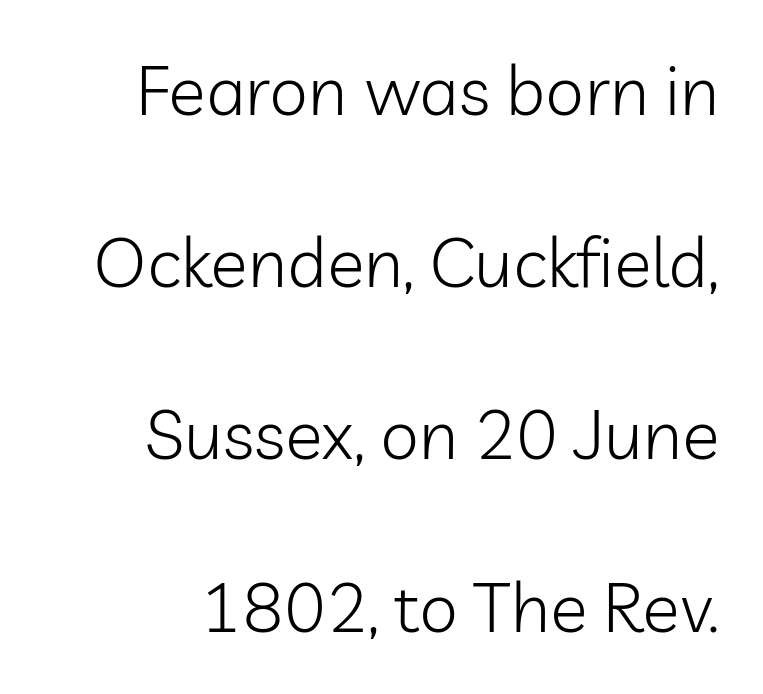
Q: Is the text bold? A: No.
Q: Is the text italic (slanted)? A: No, it is upright.
Q: Is the typeface a serif or a sans-serif typeface? A: Sans-serif.
Q: Is the text underlined? A: No.
Q: Is the spacing between letters normal or unusually wide? A: Normal.
Q: Is the spacing between lines tight, normal or loose? A: Loose.
Q: Width (condensed, normal, or wide)? A: Normal.
Q: Stroke contrast? A: Low.
Q: x-height? A: Medium.
Q: Monospaced? A: No.
